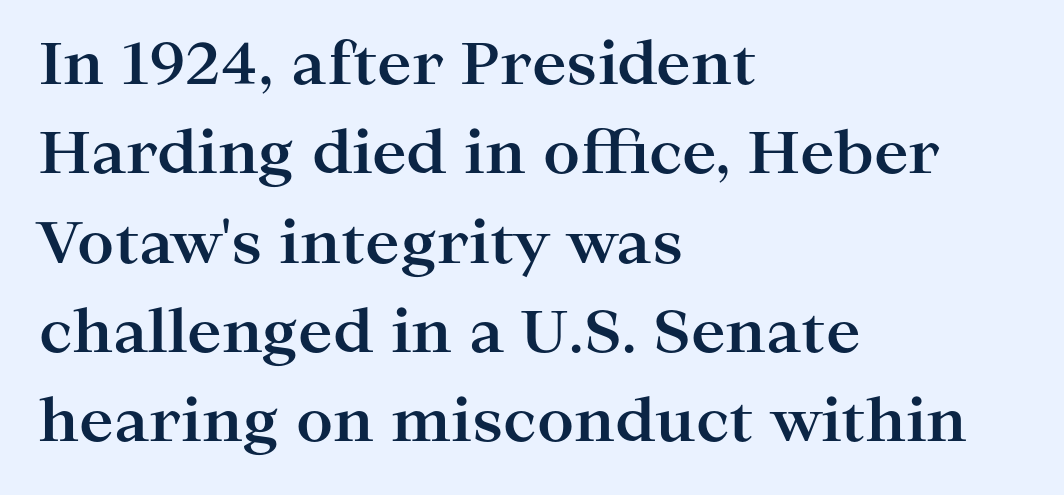
Spacing verdict: proportional, widths tailored to each character. Each word holds together tightly as a unit, with standard inter-letter gaps. Any mark beneath the type? The region is blank. What's the leading like? Ordinary, nothing unusual. Chunky letters — that's bold for sure. A typesetter would mark this as roman, not italic.
